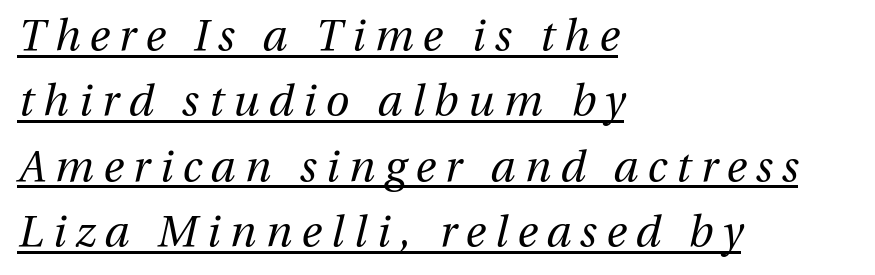
{"italic": "yes", "lean": "right", "slant_degrees": 13, "bold": "no", "weight": "regular", "width": "normal", "stroke_contrast": "medium", "x_height": "medium", "monospaced": "no", "underline": "yes", "align": "left", "line_spacing": "normal", "line_spacing_ratio": 1.52, "letter_spacing": "wide", "letter_spacing_em": 0.22, "glyph_px": 43}
